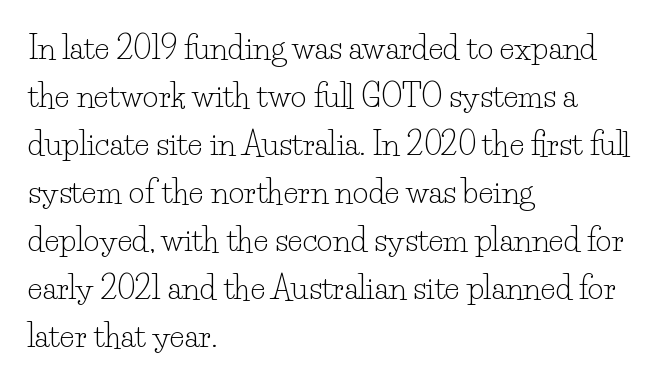
{"serif": "yes", "italic": "no", "bold": "no", "weight": "light", "width": "normal", "stroke_contrast": "low", "x_height": "small", "monospaced": "no", "underline": "no", "align": "left", "line_spacing": "normal", "line_spacing_ratio": 1.55, "letter_spacing": "normal", "letter_spacing_em": 0.0, "glyph_px": 31}
